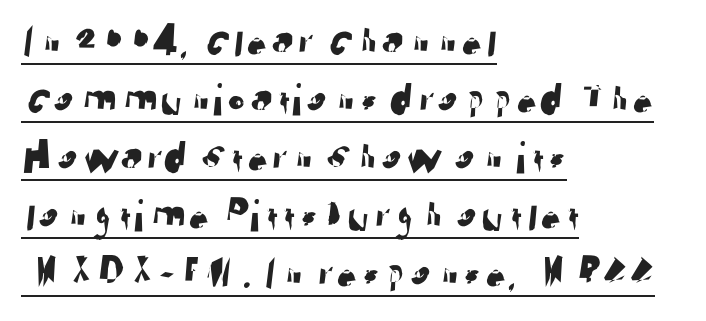
{"serif": "no", "width": "normal", "stroke_contrast": "low", "x_height": "medium", "monospaced": "no", "underline": "yes", "align": "left", "line_spacing": "normal", "line_spacing_ratio": 1.26, "letter_spacing": "normal", "letter_spacing_em": 0.0, "glyph_px": 46}
